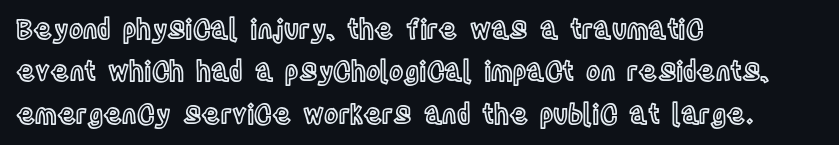
{"italic": "no", "underline": "no", "align": "left", "line_spacing": "normal", "line_spacing_ratio": 1.57, "letter_spacing": "normal", "letter_spacing_em": 0.0, "glyph_px": 27}
